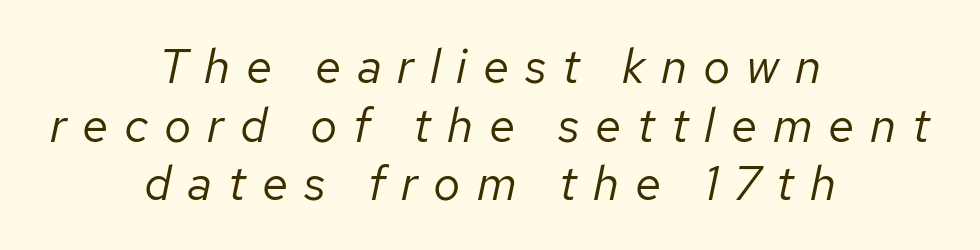
Stroke mass is kept to a normal reading level or below. A typesetter would call this heavily tracked-out type. Varying glyph widths throughout — classic text-font behaviour. A student would call this center alignment; a typographer would say set centered.
